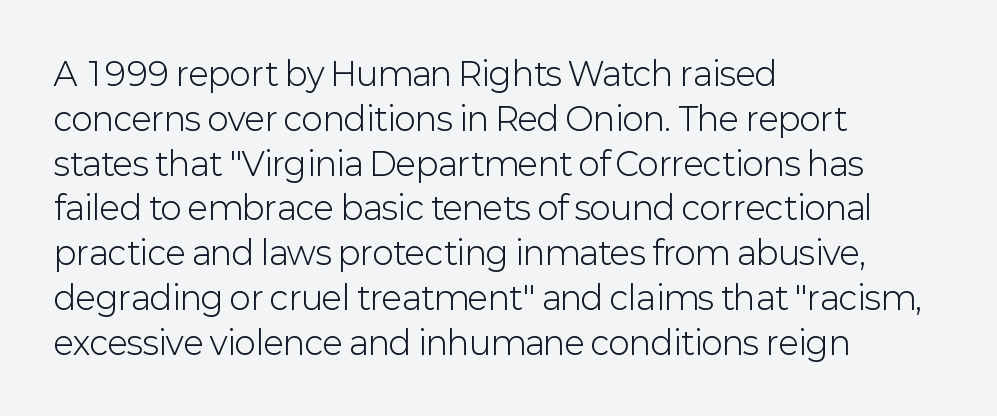
These lines are rendered in a variable-pitch font. Spacing between characters is what you'd get straight out of the box. The weight would be labelled regular, book, light, or lighter still. The specimen reads as upright at a glance. Bare-footed words on every line.
